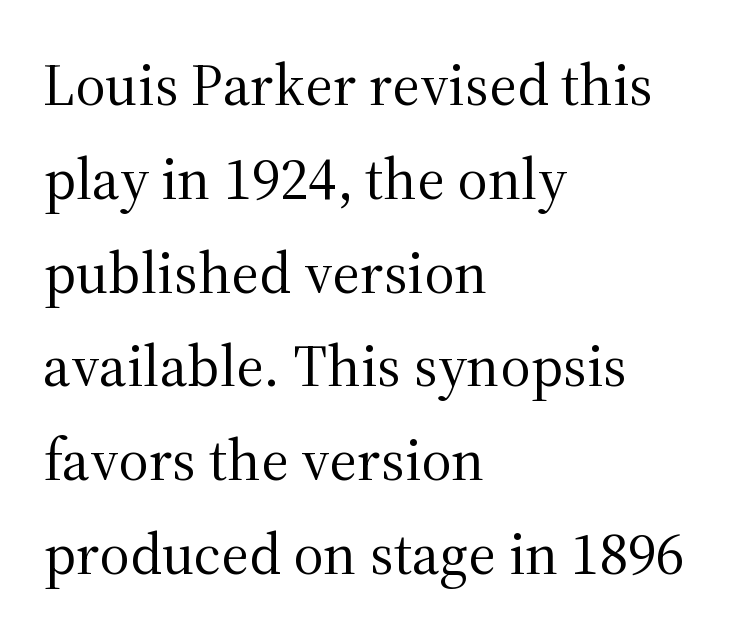
Q: Is the text bold? A: No.
Q: Is the text italic (slanted)? A: No, it is upright.
Q: Is the typeface a serif or a sans-serif typeface? A: Serif.
Q: Is the text underlined? A: No.
Q: How is the paragraph aligned? A: Left-aligned.
Q: Is the spacing between letters normal or unusually wide? A: Normal.
Q: Is the spacing between lines tight, normal or loose? A: Normal.
Q: Width (condensed, normal, or wide)? A: Normal.
Q: Stroke contrast? A: Medium.
Q: x-height? A: Medium.
Q: Monospaced? A: No.
